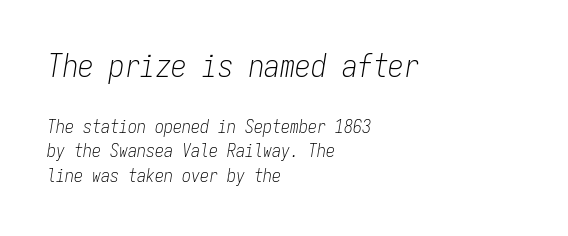
The rendering anchors every line to the left-hand side. Is this a fixed-width face? Yes — each glyph sits in an identical cell. Type size steps down from the first block to the second. The strip under each line holds only bare page.
